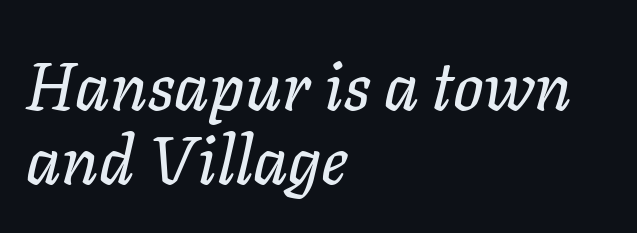
{"italic": "yes", "lean": "right", "slant_degrees": 11, "width": "normal", "stroke_contrast": "low", "x_height": "medium", "monospaced": "no", "underline": "no", "align": "left", "line_spacing": "tight", "line_spacing_ratio": 1.11, "letter_spacing": "normal", "letter_spacing_em": 0.0, "glyph_px": 67}
